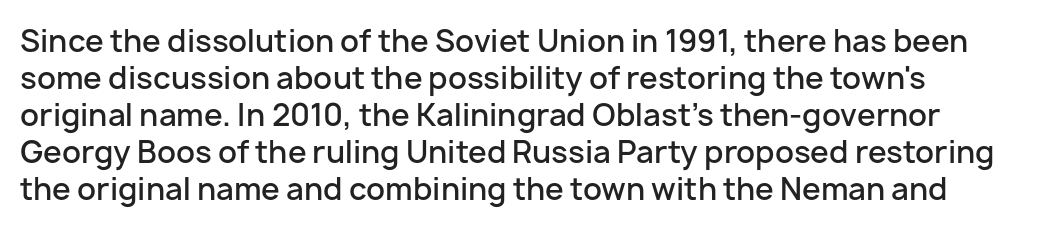
{"serif": "no", "italic": "no", "bold": "semi", "weight": "semibold", "width": "normal", "stroke_contrast": "low", "x_height": "medium", "monospaced": "no", "underline": "no", "align": "left", "line_spacing_ratio": 1.23, "letter_spacing": "normal", "letter_spacing_em": 0.0, "glyph_px": 30}
